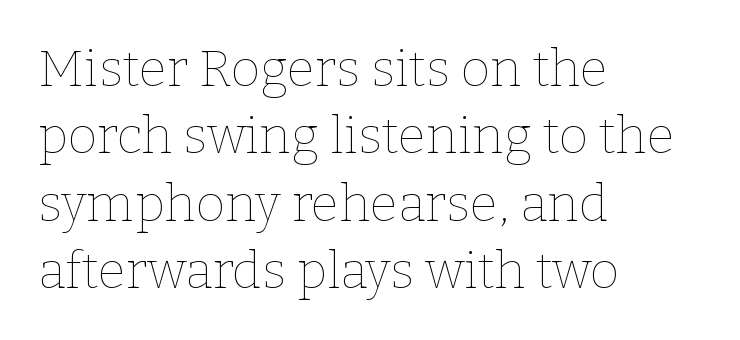
The image shows 51 px thin type, upright; set left-aligned, normal line spacing (1.32x), normal letter spacing, not underlined; low stroke contrast and a medium x-height.
